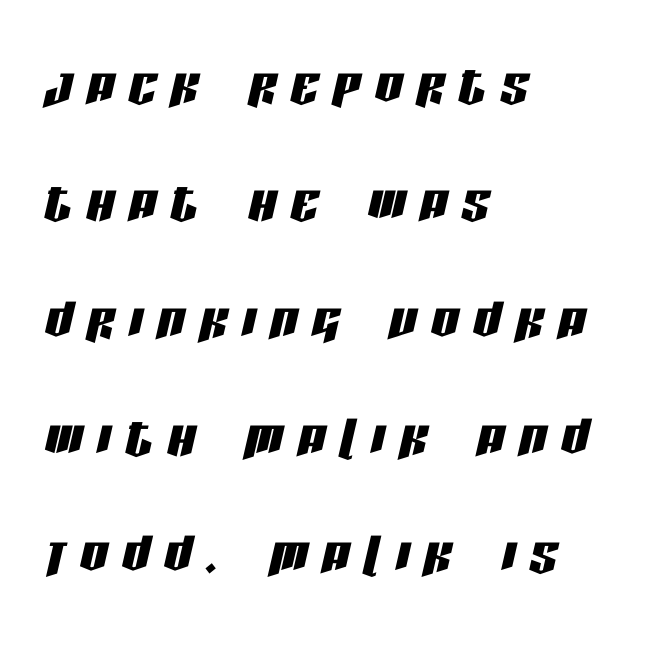
{"italic": "yes", "lean": "right", "slant_degrees": 13, "width": "condensed", "stroke_contrast": "low", "x_height": "large", "monospaced": "no", "underline": "no", "align": "left", "line_spacing": "normal", "line_spacing_ratio": 1.7, "letter_spacing": "wide", "letter_spacing_em": 0.21, "glyph_px": 69}
